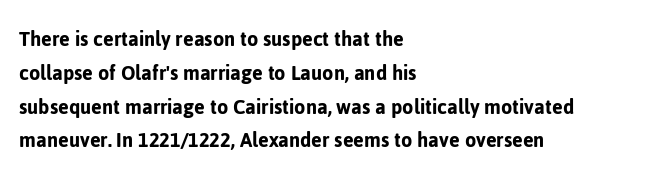
The image shows 23 px text type, upright; set left-aligned, normal line spacing (1.47x), normal letter spacing, not underlined.
